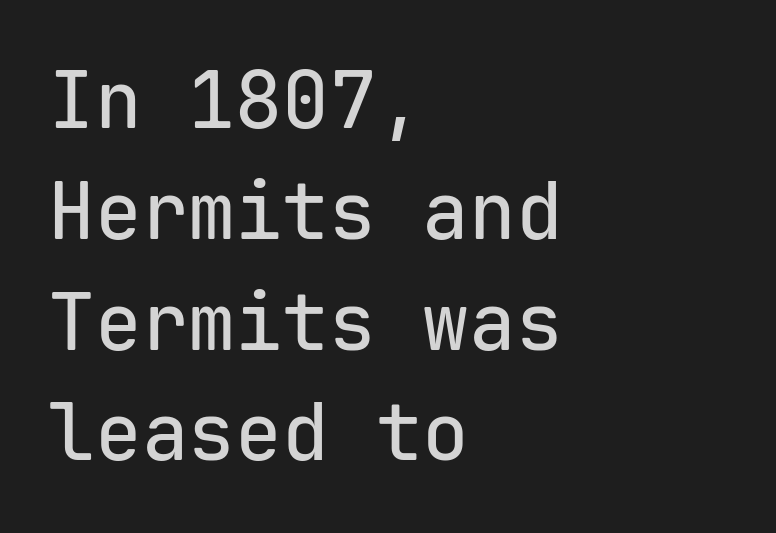
{"serif": "no", "italic": "no", "width": "normal", "stroke_contrast": "low", "x_height": "medium", "monospaced": "yes", "underline": "no", "align": "left", "line_spacing": "normal", "line_spacing_ratio": 1.42, "letter_spacing": "normal", "letter_spacing_em": 0.0, "glyph_px": 78}
